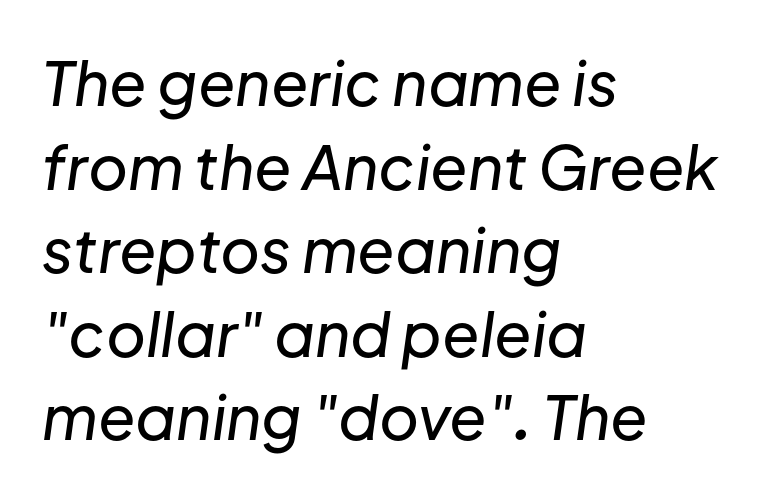
Q: Is the text italic (slanted)? A: Yes, it leans right by about 8 degrees.
Q: Is the text underlined? A: No.
Q: How is the paragraph aligned? A: Left-aligned.
Q: Is the spacing between letters normal or unusually wide? A: Normal.
Q: Is the spacing between lines tight, normal or loose? A: Normal.
Q: Width (condensed, normal, or wide)? A: Normal.
Q: Stroke contrast? A: Low.
Q: x-height? A: Medium.
Q: Monospaced? A: No.
